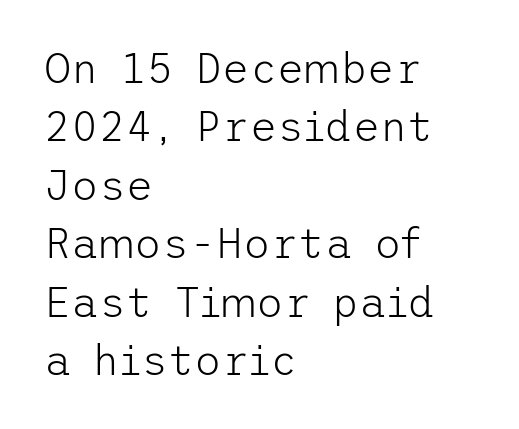
Bold? No — there's no thickening of the strokes. If you drew a ruler down the left edge, every line would touch it. These lines are composed in type without serifs. Summary of vertical rhythm: regular, with standard interline spacing. The string is rendered with underlining switched off. Each word holds together tightly as a unit, with standard inter-letter gaps.
